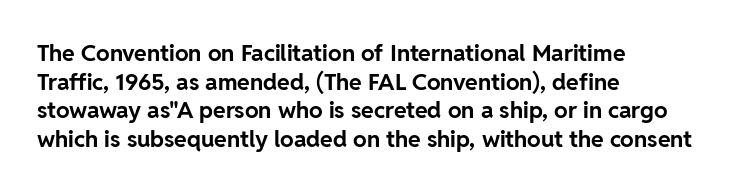
{"italic": "no", "bold": "yes", "underline": "no", "align": "left", "line_spacing": "normal", "line_spacing_ratio": 1.25, "letter_spacing": "normal", "letter_spacing_em": 0.0, "glyph_px": 23}
